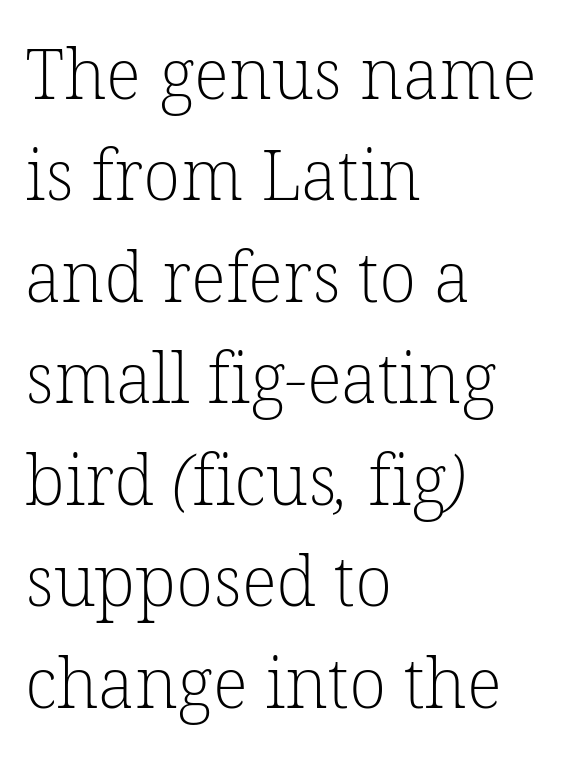
{"serif": "yes", "bold": "no", "weight": "light", "width": "normal", "stroke_contrast": "low", "x_height": "medium", "monospaced": "no", "underline": "no", "align": "left", "line_spacing": "normal", "line_spacing_ratio": 1.47, "letter_spacing": "normal", "letter_spacing_em": 0.0, "glyph_px": 69}
